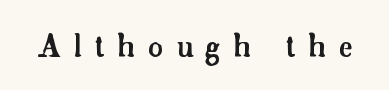
Q: Is the text italic (slanted)? A: No, it is upright.
Q: Is the typeface a serif or a sans-serif typeface? A: Serif.
Q: Is the text underlined? A: No.
Q: Is the spacing between letters normal or unusually wide? A: Unusually wide.
Q: Width (condensed, normal, or wide)? A: Normal.
Q: Stroke contrast? A: Low.
Q: x-height? A: Small.
Q: Monospaced? A: No.
